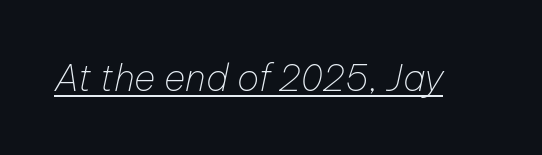
In designer terms, the underline attribute is active on this setting. Summary of weight: not heavy and not bold. Standard letterfit; no display-style spreading of the glyphs. The whole block is typeset with a tilt. Character widths vary here, with narrow letters taking less room than wide ones.
